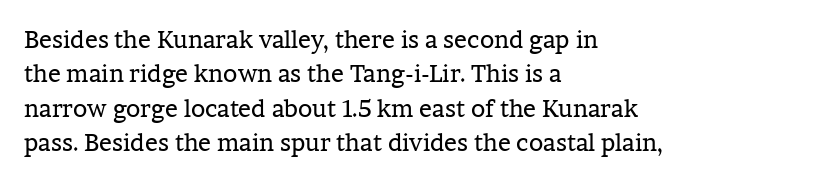
The image shows 24 px text type, upright; set left-aligned, normal line spacing (1.43x), normal letter spacing, not underlined.
